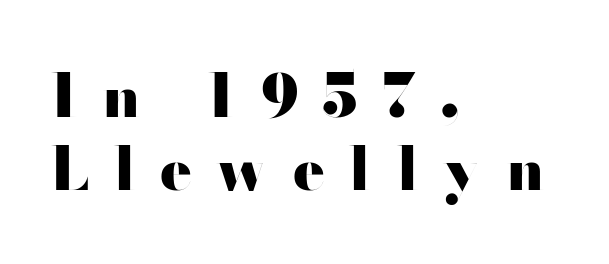
Q: Is the text bold? A: Yes.
Q: Is the text italic (slanted)? A: No, it is upright.
Q: Is the typeface a serif or a sans-serif typeface? A: Serif.
Q: Is the text underlined? A: No.
Q: How is the paragraph aligned? A: Left-aligned.
Q: Is the spacing between letters normal or unusually wide? A: Unusually wide.
Q: Width (condensed, normal, or wide)? A: Wide.
Q: Stroke contrast? A: High.
Q: x-height? A: Small.
Q: Monospaced? A: No.
